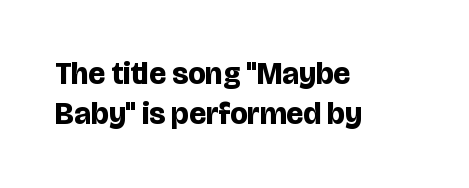
{"serif": "no", "italic": "no", "bold": "yes", "weight": "bold", "width": "normal", "stroke_contrast": "low", "x_height": "large", "monospaced": "no", "underline": "no", "align": "left", "line_spacing": "normal", "line_spacing_ratio": 1.28, "letter_spacing": "normal", "letter_spacing_em": 0.0, "glyph_px": 31}
